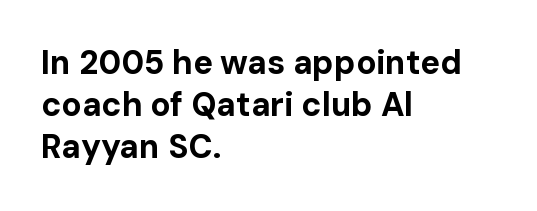
{"serif": "no", "italic": "no", "bold": "yes", "weight": "bold", "width": "normal", "stroke_contrast": "low", "x_height": "medium", "monospaced": "no", "underline": "no", "align": "left", "line_spacing": "normal", "line_spacing_ratio": 1.28, "letter_spacing": "normal", "letter_spacing_em": 0.0, "glyph_px": 33}
